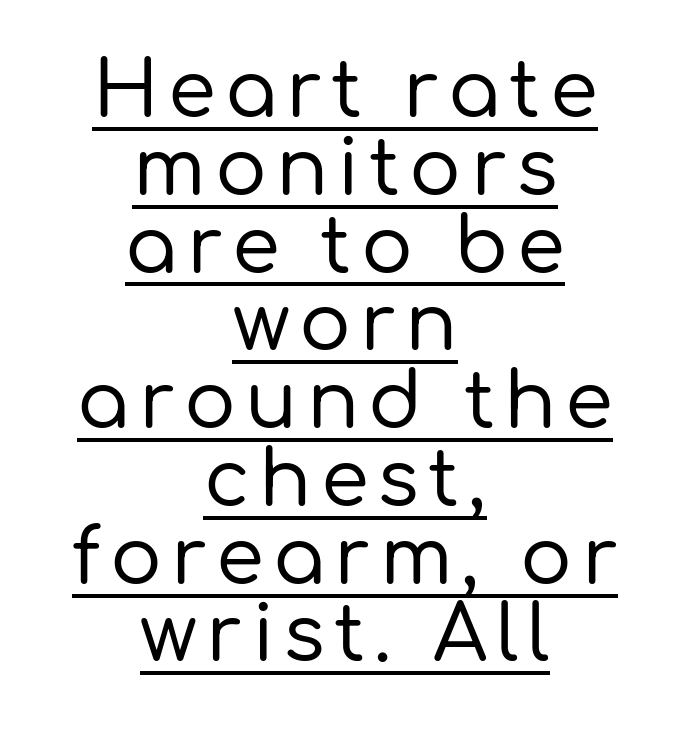
Looks like regular typesetting: each glyph gets only the width it needs. The letters stand straight up with perfectly vertical stems. Note: no serifs on the glyphs. Students, observe the line beneath the letters — that is underlining.
